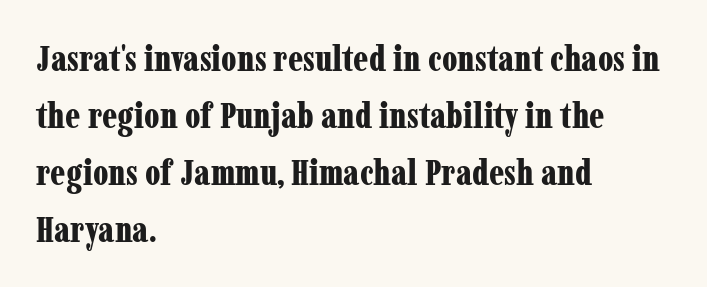
The font family rendered here belongs to the serif group. The face used here is proportionally spaced, like ordinary book or web type. Check under the words: just untouched page. In terms of leading, this rendering sits right in the middle. In terms of posture, this sample is upright.
